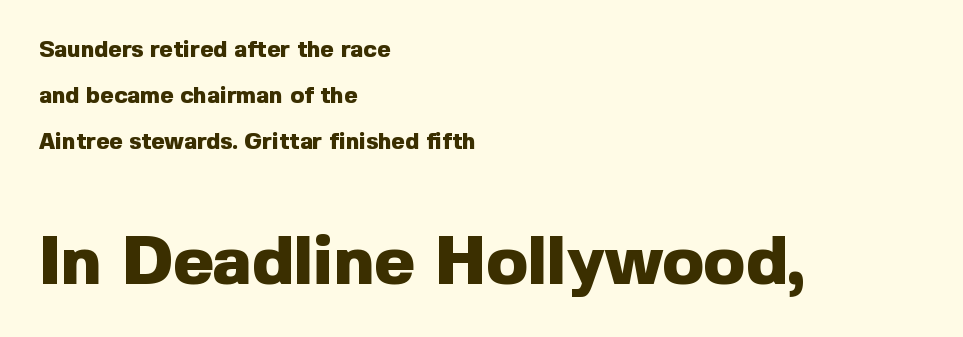
Q: Is the text bold? A: Yes.
Q: Is the text italic (slanted)? A: No, it is upright.
Q: Is the typeface a serif or a sans-serif typeface? A: Sans-serif.
Q: Is the text underlined? A: No.
Q: How is the paragraph aligned? A: Left-aligned.
Q: Is the spacing between letters normal or unusually wide? A: Normal.
Q: Is the spacing between lines tight, normal or loose? A: Loose.
Q: Which block of text is set in a larger size, the first (top) or the second (bottom)? A: The second (bottom) one.
Q: Width (condensed, normal, or wide)? A: Normal.
Q: x-height? A: Medium.
Q: Monospaced? A: No.
